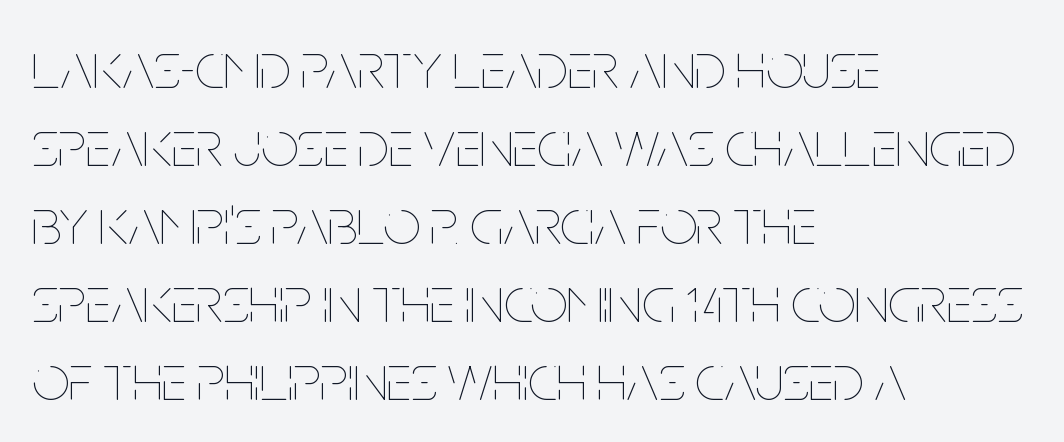
What stands out about the letter spacing? Nothing — it is the standard amount. In CSS terms this would be text-align: left. Each letter keeps its own natural width here, so spacing adapts to shape. Letters rest on an invisible, unmarked baseline.
